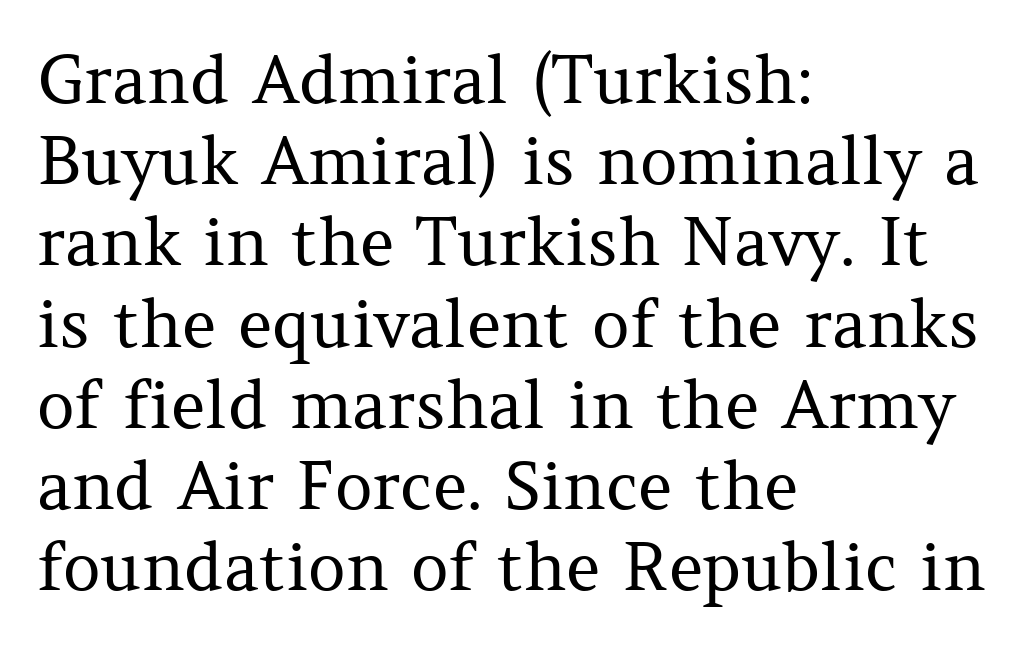
The font sits on the lighter half of the weight spectrum, regular included. No extra tracking has been applied to these lines. All the whitespace from short lines collects on the right. Just letters on the line, the space beneath them empty. Spacing verdict: proportional, widths tailored to each character.
